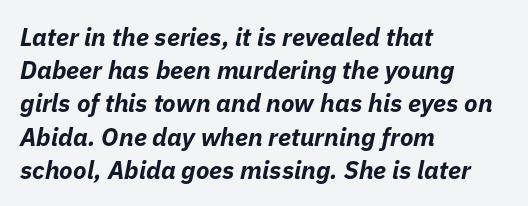
The image shows 25 px bold type, italic (leaning right); set left-aligned, normal line spacing (1.33x), normal letter spacing, not underlined.
